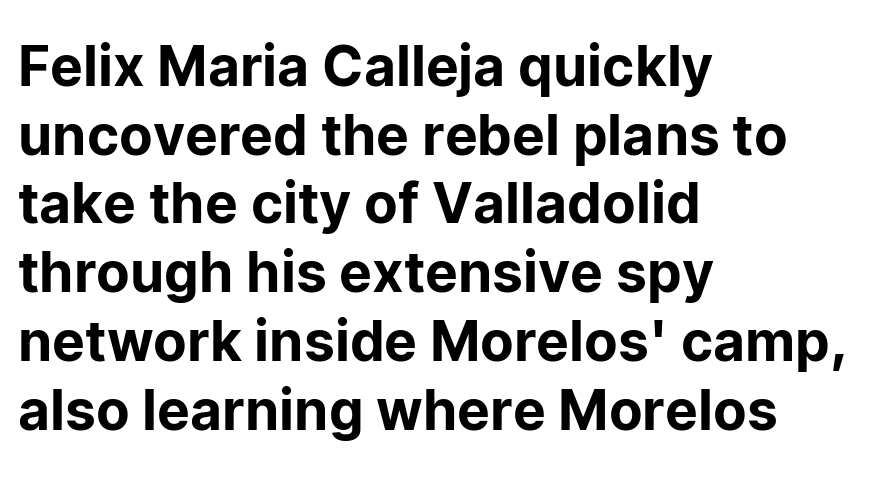
Q: Is the text italic (slanted)? A: No, it is upright.
Q: Is the typeface a serif or a sans-serif typeface? A: Sans-serif.
Q: Is the text underlined? A: No.
Q: How is the paragraph aligned? A: Left-aligned.
Q: Is the spacing between letters normal or unusually wide? A: Normal.
Q: Is the spacing between lines tight, normal or loose? A: Normal.
Q: Width (condensed, normal, or wide)? A: Normal.
Q: Stroke contrast? A: Low.
Q: x-height? A: Medium.
Q: Monospaced? A: No.
